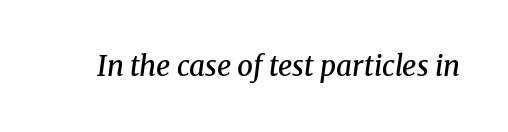
Think of a printed novel: that variable character pitch is what you see here. A bit beefed up — I'd call it semibold rather than bold. Students, note that the glyphs here touch the page at normal intervals. I'd call this a serif setting — the letters wear small feet.
